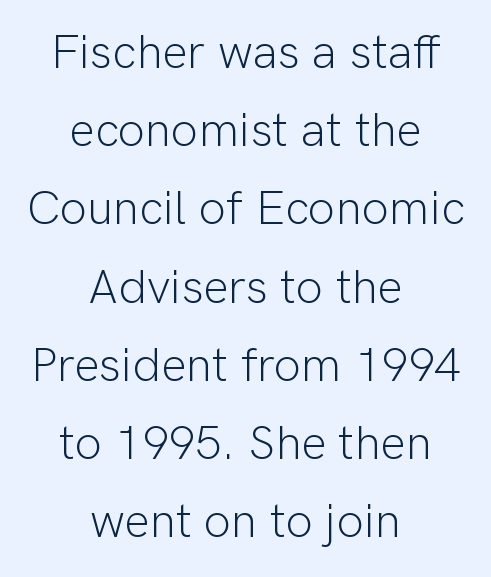
The rendering uses a moderate line-height, typical for paragraphs. The strokes carry an ordinary text weight at most. Proportional: the letters do not fall into vertical columns. Every row of glyphs is offset so its center matches the block's center. This rendering leaves character spacing at its baseline value. Ascenders rise straight up at ninety degrees.
